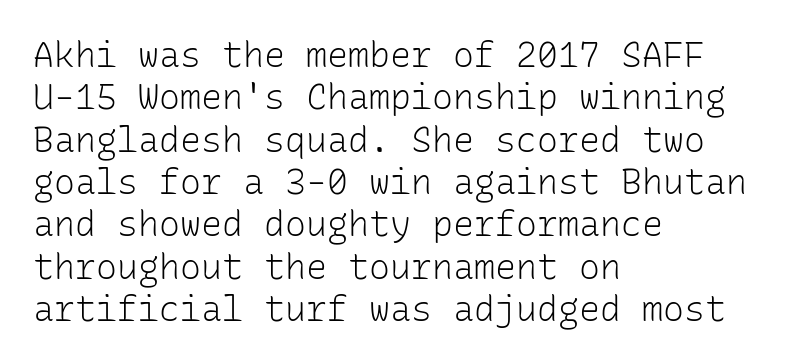
{"serif": "no", "italic": "no", "bold": "no", "weight": "light", "width": "normal", "stroke_contrast": "low", "x_height": "medium", "monospaced": "yes", "underline": "no", "align": "left", "line_spacing_ratio": 1.21, "letter_spacing": "normal", "letter_spacing_em": 0.0, "glyph_px": 35}
